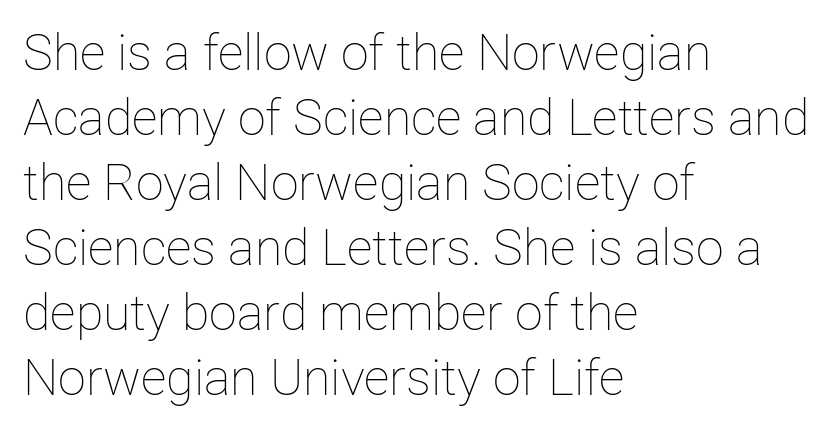
The image shows 50 px thin type, upright; set left-aligned, normal line spacing (1.3x), normal letter spacing, not underlined; low stroke contrast and a medium x-height.
